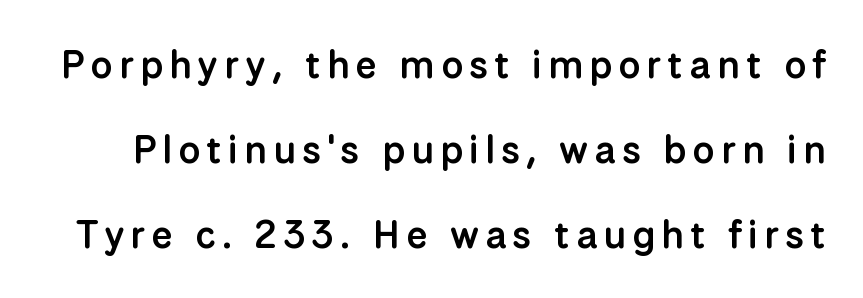
Q: Is the text bold? A: Semi-bold.
Q: Is the text italic (slanted)? A: No, it is upright.
Q: Is the typeface a serif or a sans-serif typeface? A: Sans-serif.
Q: Is the text underlined? A: No.
Q: Is the spacing between lines tight, normal or loose? A: Loose.
Q: Width (condensed, normal, or wide)? A: Normal.
Q: Stroke contrast? A: Low.
Q: x-height? A: Medium.
Q: Monospaced? A: No.
